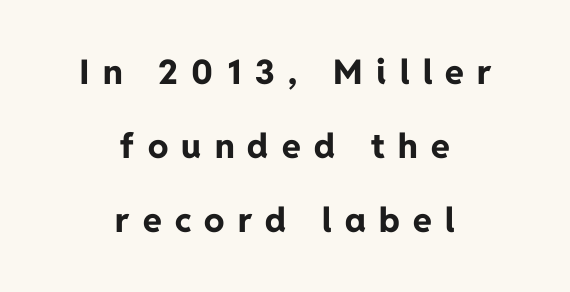
The foot of each line stays bare and open. Note: no serifs on the glyphs. Here the glyphs are tracked loosely, breaking word shapes into spaced letters. Each letter keeps its own natural width here, so spacing adapts to shape.
